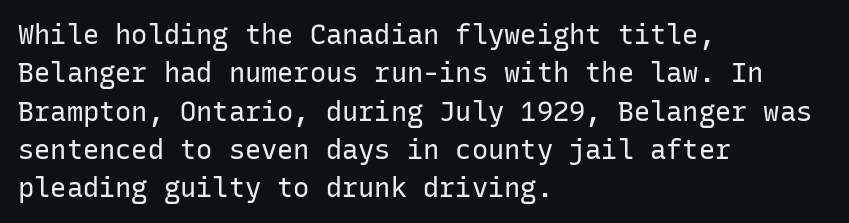
{"italic": "no", "bold": "no", "underline": "no", "align": "left", "line_spacing": "normal", "line_spacing_ratio": 1.42, "letter_spacing": "normal", "letter_spacing_em": 0.0, "glyph_px": 27}
